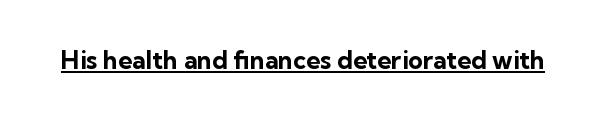
Q: Is the text bold? A: Yes.
Q: Is the text italic (slanted)? A: No, it is upright.
Q: Is the text underlined? A: Yes.
Q: Is the spacing between letters normal or unusually wide? A: Normal.
